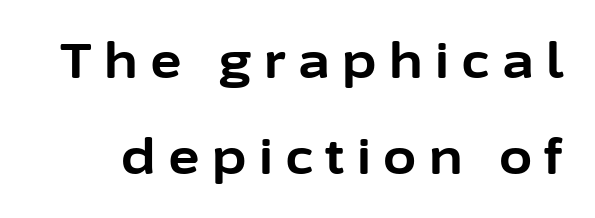
{"serif": "no", "italic": "no", "bold": "yes", "weight": "bold", "width": "normal", "stroke_contrast": "low", "x_height": "medium", "monospaced": "no", "underline": "no", "line_spacing": "loose", "line_spacing_ratio": 2.0, "letter_spacing": "wide", "letter_spacing_em": 0.26, "glyph_px": 48}
